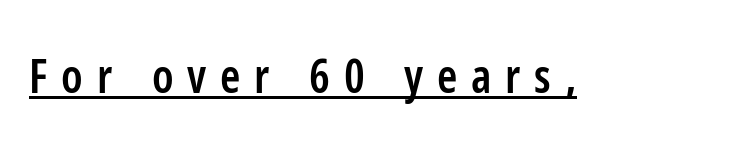
{"serif": "no", "italic": "no", "bold": "semi", "weight": "semibold", "width": "condensed", "stroke_contrast": "low", "x_height": "medium", "monospaced": "no", "underline": "yes", "letter_spacing": "wide", "letter_spacing_em": 0.3, "glyph_px": 46}
